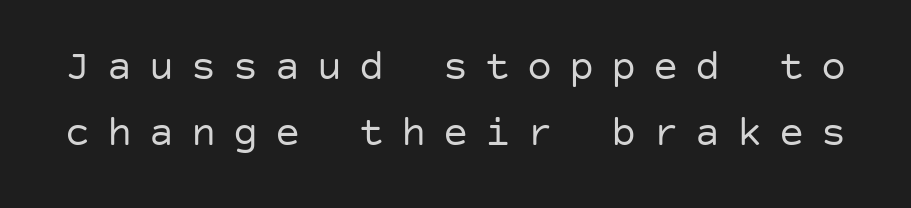
{"serif": "no", "italic": "no", "bold": "no", "weight": "regular", "width": "normal", "stroke_contrast": "low", "x_height": "large", "underline": "no", "line_spacing": "normal", "line_spacing_ratio": 1.57, "letter_spacing": "wide", "letter_spacing_em": 0.4, "glyph_px": 42}
